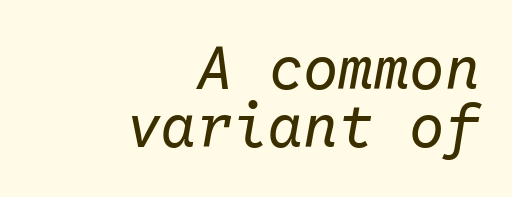
Unbolded letterforms with no extra heft. Do the characters align in a grid? Yes, the font is monospaced. Posture: slanted. Summary of vertical rhythm: compact, with narrow interline spacing. Has an underline been added? It has not. The face used here is rendered with its standard letterfit.
